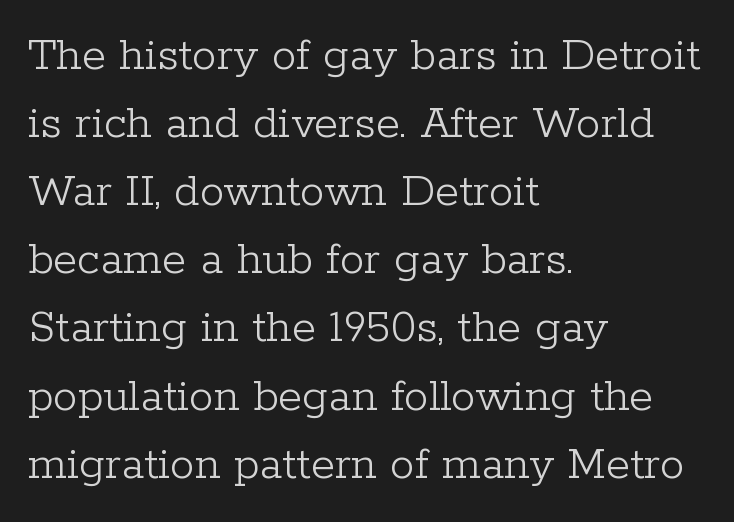
The image shows 49 px light serif type, upright; set left-aligned, normal line spacing (1.39x), normal letter spacing, not underlined; low stroke contrast and a medium x-height.
